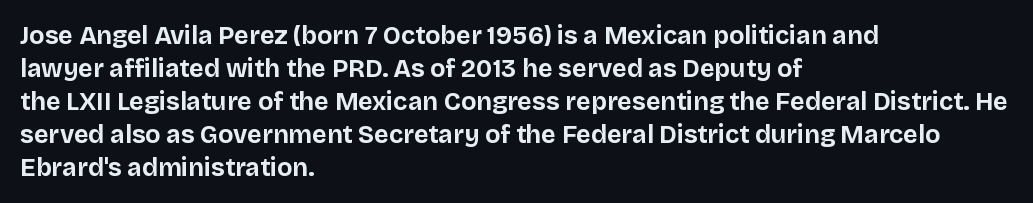
Q: Is the text bold? A: Yes.
Q: Is the text italic (slanted)? A: No, it is upright.
Q: Is the text underlined? A: No.
Q: How is the paragraph aligned? A: Left-aligned.
Q: Is the spacing between letters normal or unusually wide? A: Normal.
Q: Is the spacing between lines tight, normal or loose? A: Normal.
